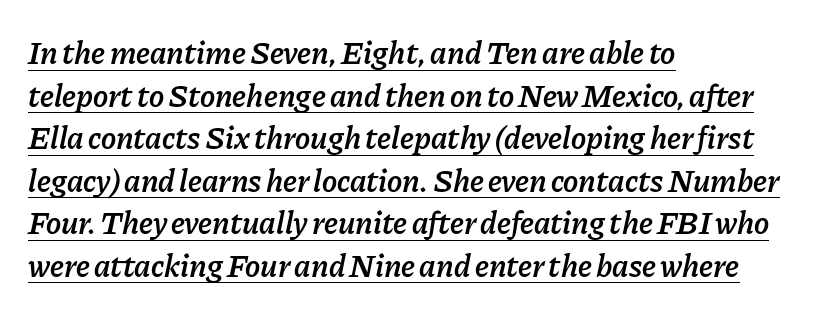
Line spacing here is normal. Notice the strokes are somewhat thickened but not fully heavy: this is a semibold. The passage shown has conventional tracking throughout. Left-aligned paragraph, ragged on the right. These lines are rendered in a variable-pitch font.
